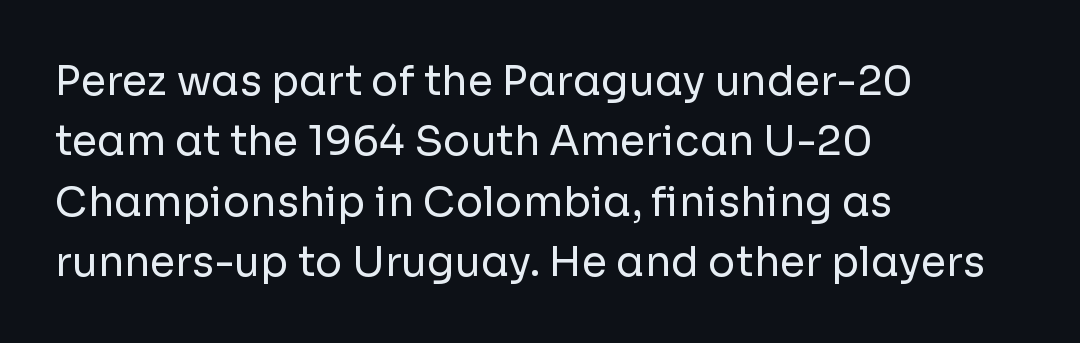
Vertical strokes here are truly vertical. Decoration check: the copy has no underline. The line-height multiplier appears to be the usual default. Each word holds together tightly as a unit, with standard inter-letter gaps.
